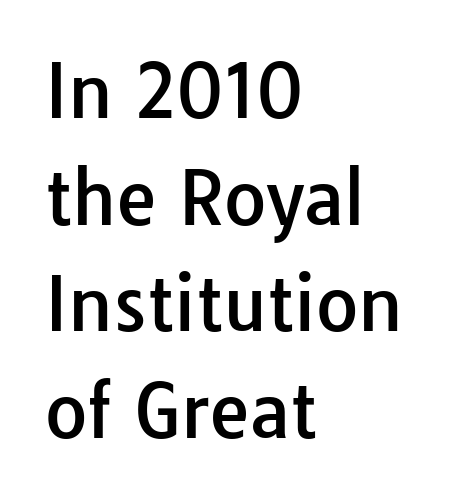
{"serif": "no", "italic": "no", "width": "normal", "stroke_contrast": "low", "x_height": "medium", "monospaced": "no", "underline": "no", "align": "left", "line_spacing": "normal", "line_spacing_ratio": 1.46, "letter_spacing": "normal", "letter_spacing_em": 0.0, "glyph_px": 73}
